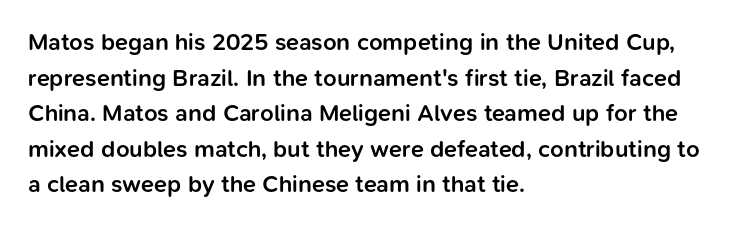
A semibold gives these letters moderate extra thickness, short of bold. Line spacing here is normal. Short note: letters normally spaced. Designer's note — italics off, roman on. A clean baseline with only descenders dipping below it. Line beginnings align vertically; line endings do not.
